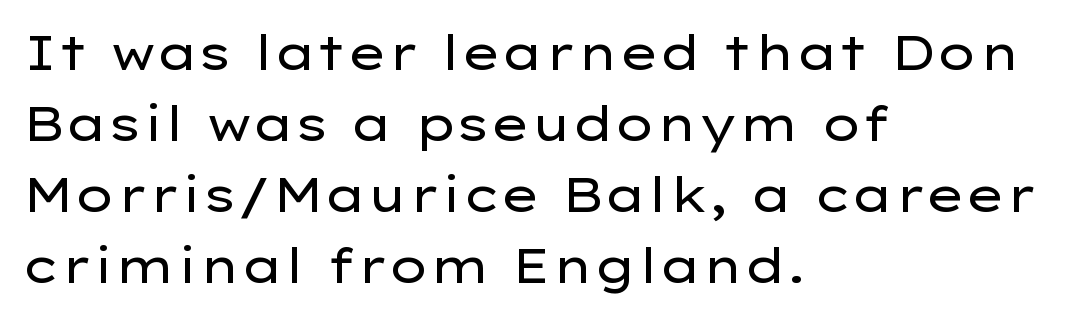
The image shows 48 px regular-weight, wide sans-serif type, upright; set left-aligned, normal line spacing (1.48x), normal letter spacing, not underlined; low stroke contrast and a medium x-height.
